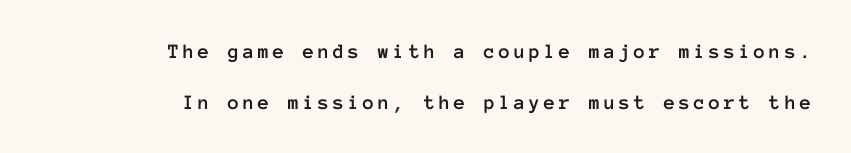
The image shows 21 px text type, upright; set right-aligned, loose line spacing (2.41x), not underlined.
